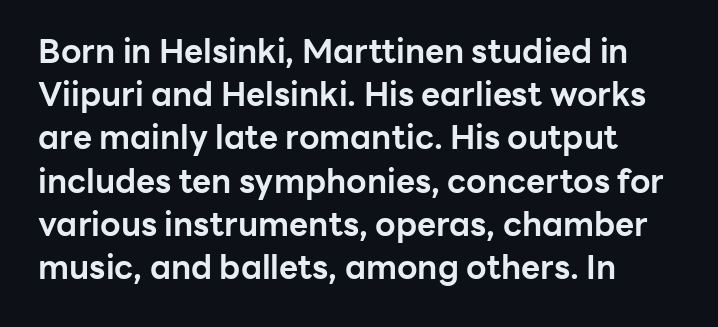
Each row of text sits above clean, open space. Think of a printed novel: that variable character pitch is what you see here. Notice how descenders clear the ascenders below comfortably — that's standard leading. The typesetting leans heavy: a genuine bold. You can tell from the bare stems that sans-serif type was used.
